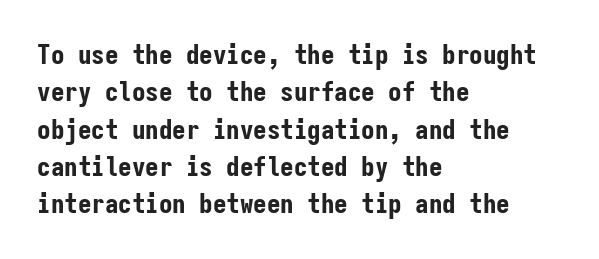
The image shows 27 px bold type, upright; set left-aligned, normal line spacing (1.38x), normal letter spacing, not underlined.
